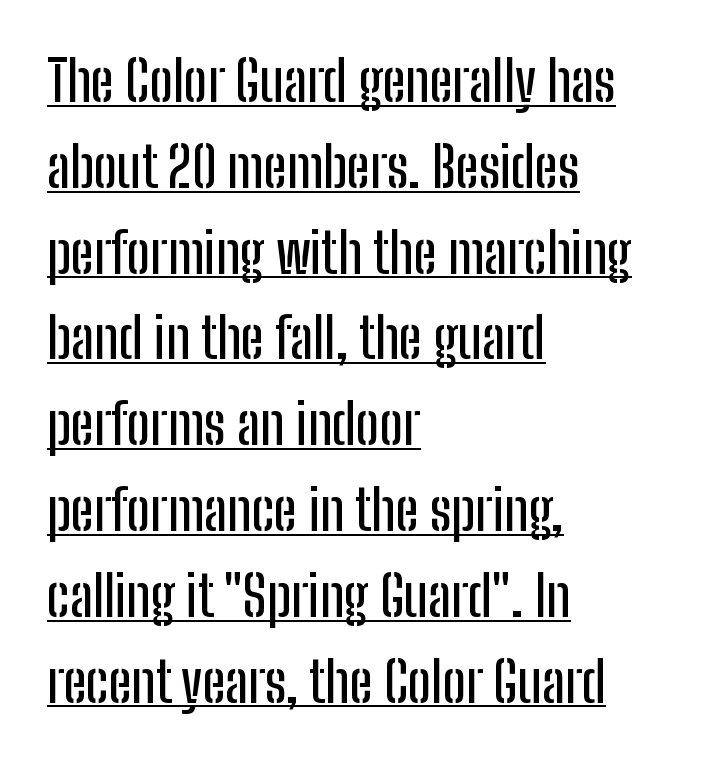
Q: Is the text italic (slanted)? A: No, it is upright.
Q: Is the typeface a serif or a sans-serif typeface? A: Sans-serif.
Q: Is the text underlined? A: Yes.
Q: How is the paragraph aligned? A: Left-aligned.
Q: Is the spacing between letters normal or unusually wide? A: Normal.
Q: Is the spacing between lines tight, normal or loose? A: Normal.
Q: Width (condensed, normal, or wide)? A: Condensed.
Q: Stroke contrast? A: Low.
Q: x-height? A: Medium.
Q: Monospaced? A: No.
